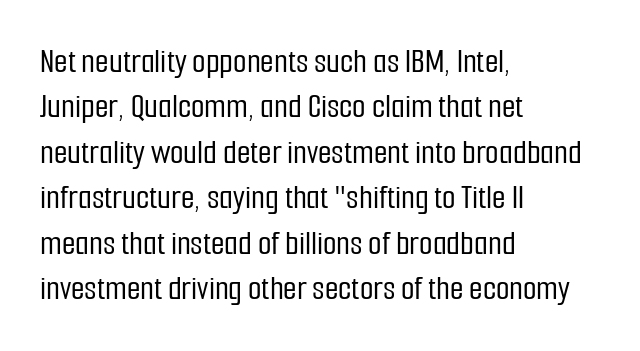
Q: Is the text italic (slanted)? A: No, it is upright.
Q: Is the typeface a serif or a sans-serif typeface? A: Sans-serif.
Q: Is the text underlined? A: No.
Q: How is the paragraph aligned? A: Left-aligned.
Q: Is the spacing between letters normal or unusually wide? A: Normal.
Q: Is the spacing between lines tight, normal or loose? A: Normal.
Q: Width (condensed, normal, or wide)? A: Condensed.
Q: Stroke contrast? A: Low.
Q: x-height? A: Medium.
Q: Monospaced? A: No.
